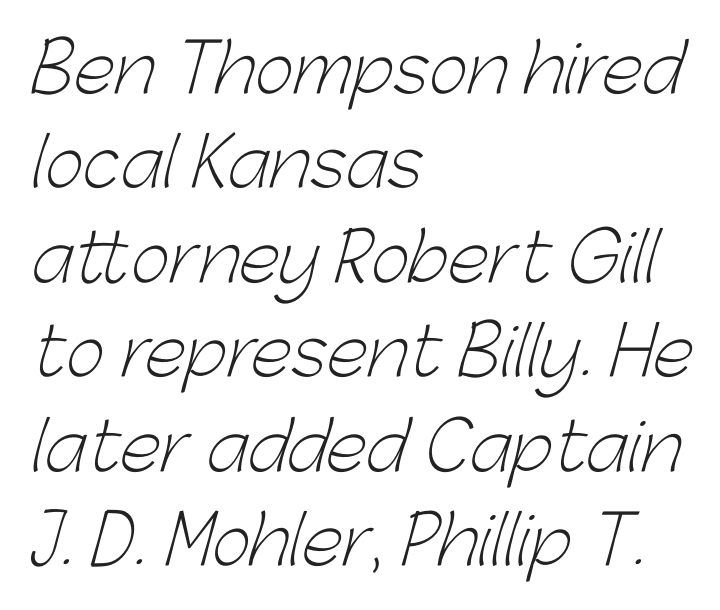
The image shows 67 px light sans-serif type; set left-aligned, normal line spacing (1.41x), normal letter spacing, not underlined; low stroke contrast and a medium x-height.
